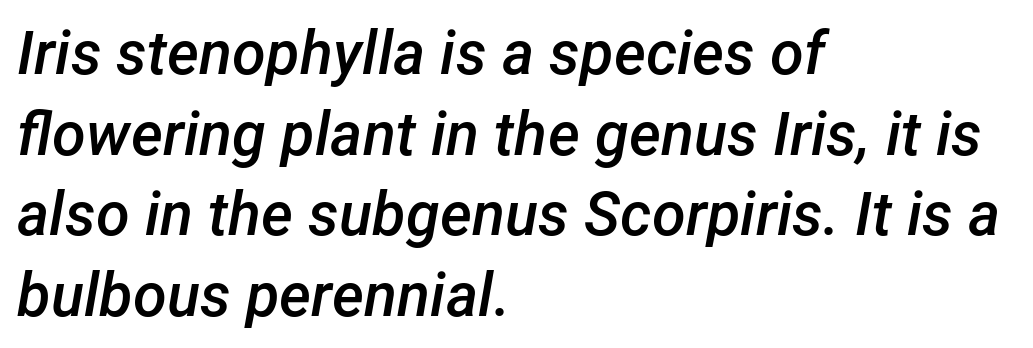
The image shows 61 px semibold type, italic (leaning right); set left-aligned, normal line spacing (1.32x), normal letter spacing, not underlined; low stroke contrast and a medium x-height.
